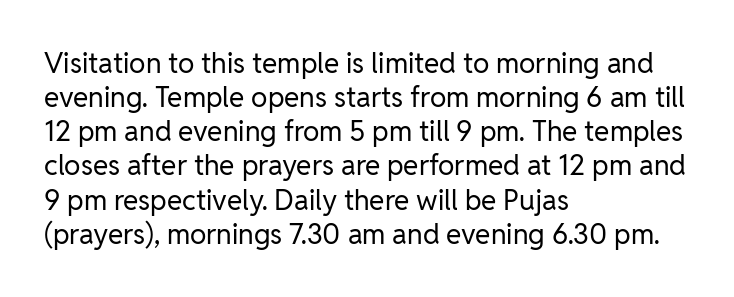
Q: Is the text bold? A: No.
Q: Is the text italic (slanted)? A: No, it is upright.
Q: Is the typeface a serif or a sans-serif typeface? A: Sans-serif.
Q: Is the text underlined? A: No.
Q: How is the paragraph aligned? A: Left-aligned.
Q: Is the spacing between letters normal or unusually wide? A: Normal.
Q: Width (condensed, normal, or wide)? A: Normal.
Q: Stroke contrast? A: Low.
Q: x-height? A: Medium.
Q: Monospaced? A: No.
